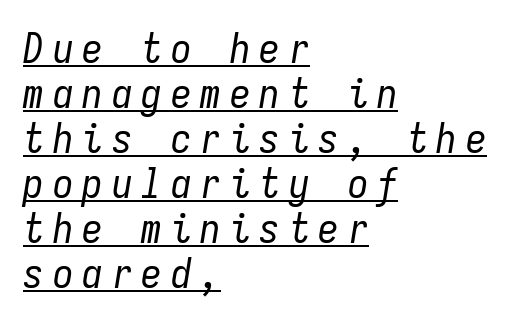
The image shows 41 px regular-weight, condensed type, italic (leaning right), monospaced; set left-aligned, tight line spacing (1.1x), unusually wide letter spacing (+0.22 em), underlined; low stroke contrast and a medium x-height.
